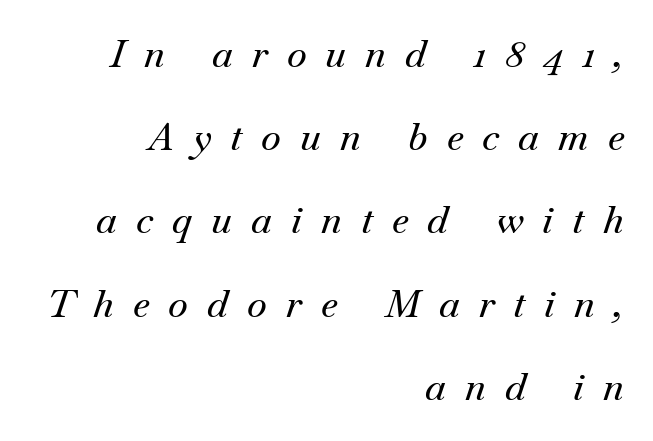
{"serif": "yes", "italic": "yes", "lean": "right", "slant_degrees": 18, "width": "normal", "stroke_contrast": "medium", "x_height": "small", "monospaced": "no", "underline": "no", "align": "right", "line_spacing": "loose", "line_spacing_ratio": 2.19, "letter_spacing": "wide", "letter_spacing_em": 0.5, "glyph_px": 38}
